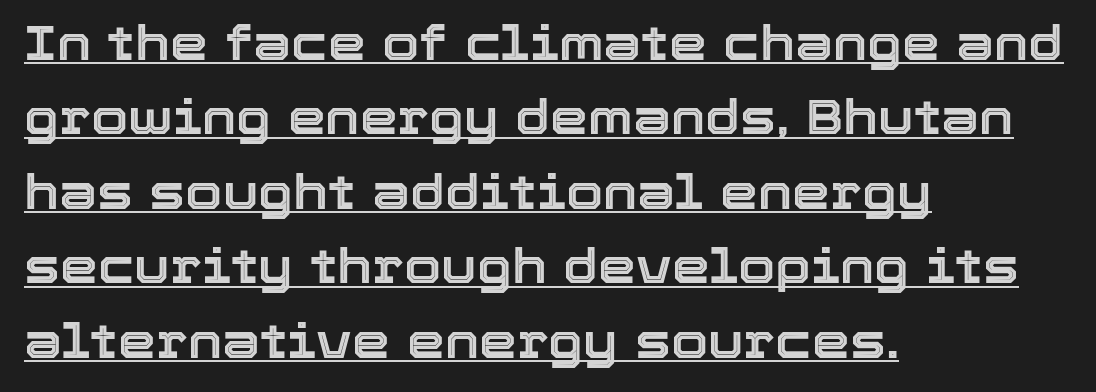
The image shows 48 px text type, upright; set left-aligned, normal line spacing (1.55x), normal letter spacing, underlined; a medium x-height.
